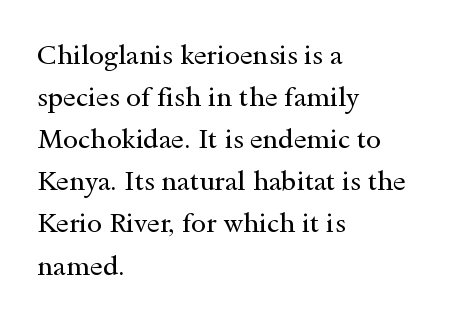
Q: Is the text bold? A: No.
Q: Is the text italic (slanted)? A: No, it is upright.
Q: Is the text underlined? A: No.
Q: How is the paragraph aligned? A: Left-aligned.
Q: Is the spacing between letters normal or unusually wide? A: Normal.
Q: Is the spacing between lines tight, normal or loose? A: Normal.
